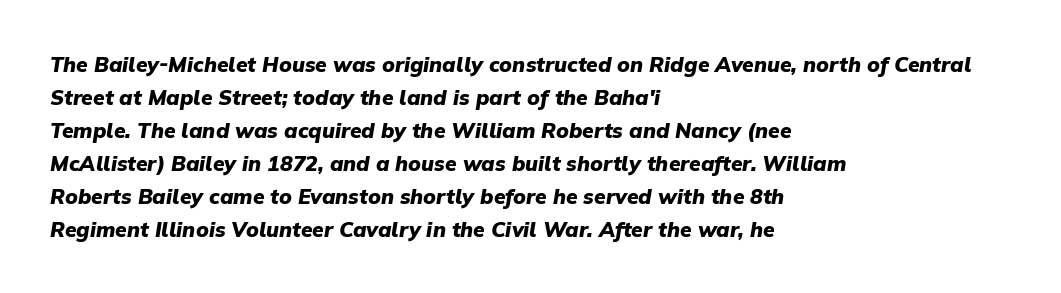
Q: Is the text bold? A: Yes.
Q: Is the text italic (slanted)? A: Yes, it leans right by about 9 degrees.
Q: Is the text underlined? A: No.
Q: How is the paragraph aligned? A: Left-aligned.
Q: Is the spacing between letters normal or unusually wide? A: Normal.
Q: Is the spacing between lines tight, normal or loose? A: Normal.
